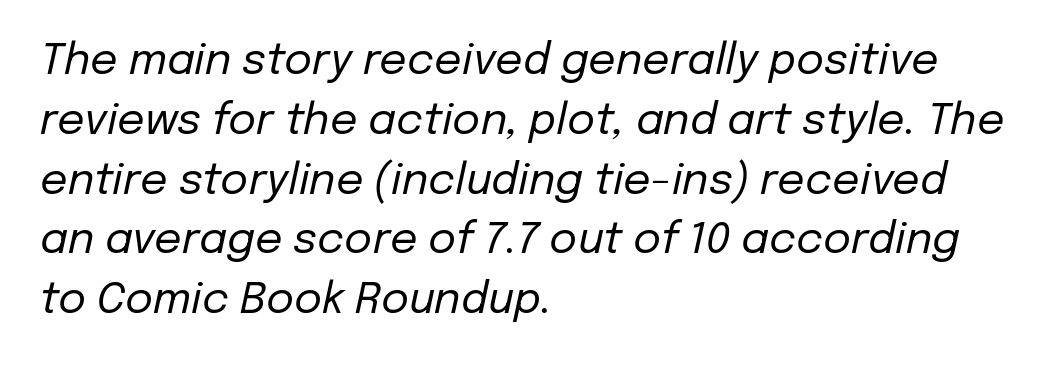
The face used here is rendered with its standard letterfit. Heft: none added — not bold. The rendering applies a slant to the glyphs. All the whitespace from short lines collects on the right. These lines are rendered in a variable-pitch font.
